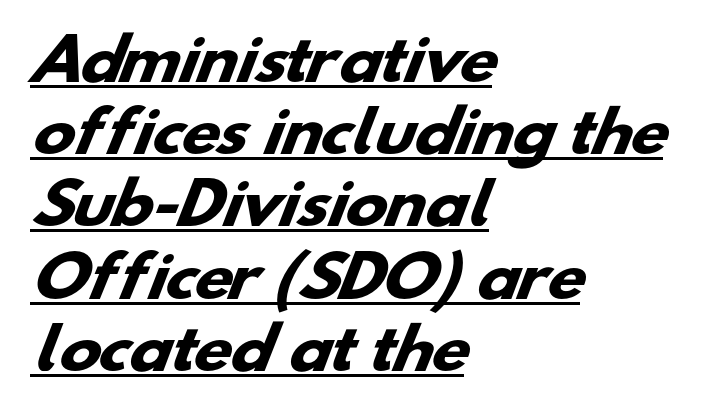
The passage is arranged the way most books set body copy — flush left. In designer terms, the underline attribute is active on this setting. Students, this is bold: see how much ink each stroke carries. The passage shown has conventional tracking throughout.
